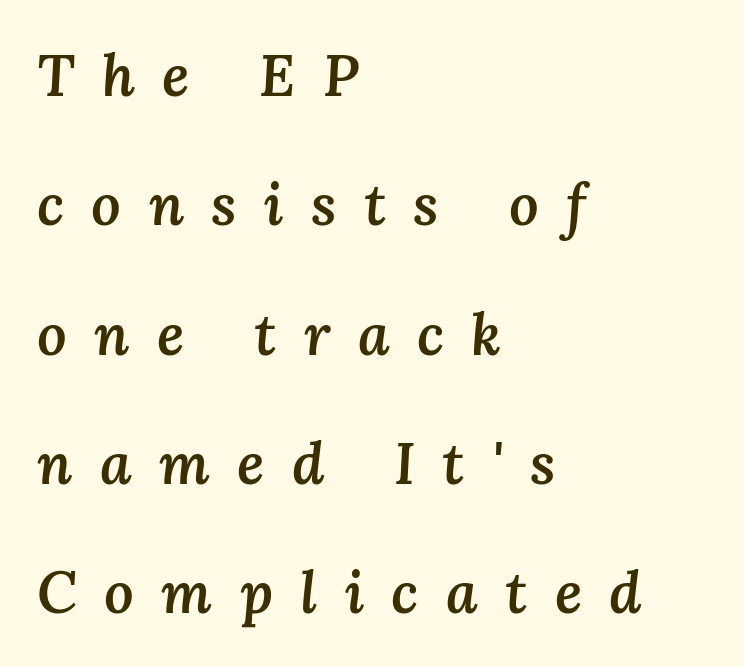
Q: Is the text bold? A: Semi-bold.
Q: Is the text italic (slanted)? A: Yes, it leans right by about 3 degrees.
Q: Is the text underlined? A: No.
Q: How is the paragraph aligned? A: Left-aligned.
Q: Is the spacing between letters normal or unusually wide? A: Unusually wide.
Q: Is the spacing between lines tight, normal or loose? A: Loose.
Q: Width (condensed, normal, or wide)? A: Normal.
Q: Stroke contrast? A: Medium.
Q: x-height? A: Medium.
Q: Monospaced? A: No.
